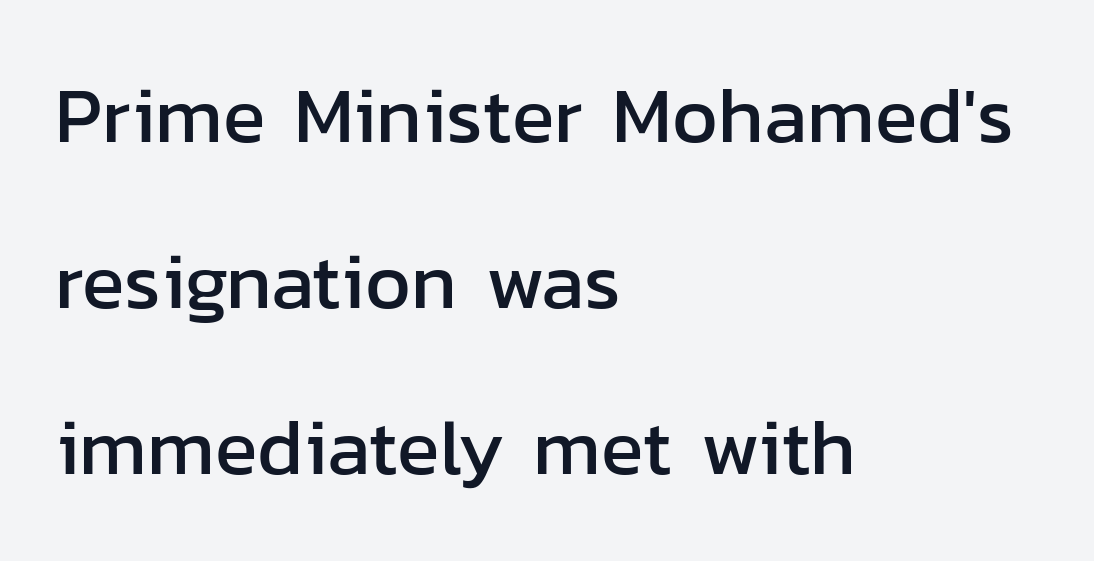
The image shows 79 px sans-serif type, upright; set left-aligned, loose line spacing (2.1x), normal letter spacing, not underlined; low stroke contrast and a medium x-height.
